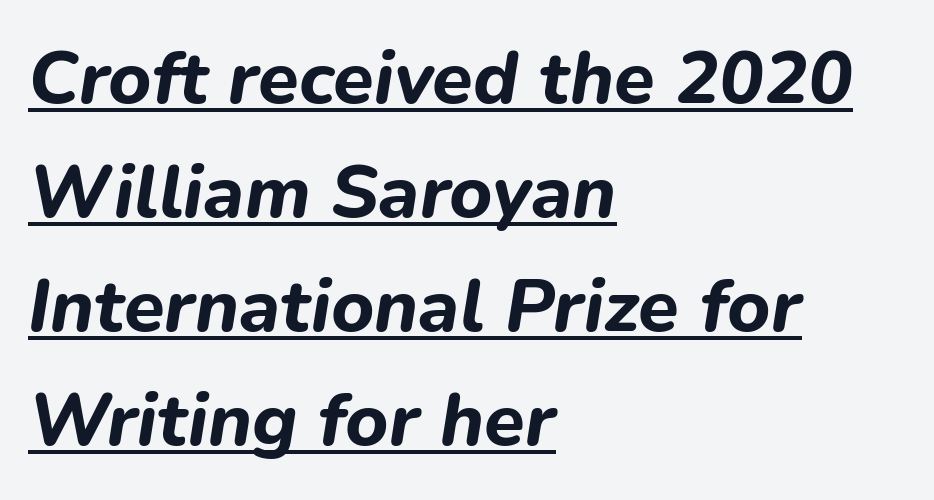
Q: Is the text bold? A: Yes.
Q: Is the text italic (slanted)? A: Yes, it leans right by about 9 degrees.
Q: Is the text underlined? A: Yes.
Q: How is the paragraph aligned? A: Left-aligned.
Q: Is the spacing between letters normal or unusually wide? A: Normal.
Q: Is the spacing between lines tight, normal or loose? A: Normal.
Q: Width (condensed, normal, or wide)? A: Normal.
Q: Stroke contrast? A: Low.
Q: x-height? A: Medium.
Q: Monospaced? A: No.
